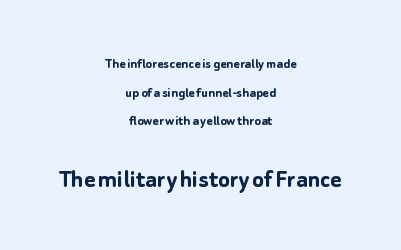
{"italic": "no", "bold": "yes", "underline": "no", "align": "center", "line_spacing": "loose", "line_spacing_ratio": 1.91, "letter_spacing": "normal", "letter_spacing_em": 0.0, "larger_block": "second", "size_ratio": 1.8, "glyph_px": 27}
